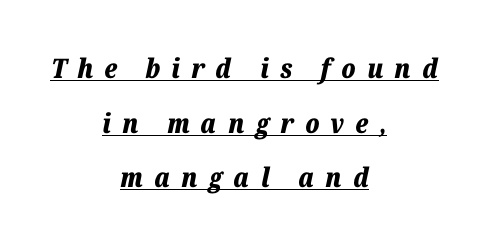
The rendering uses a bold face; every stroke is thick and dark. The text block is weighted toward neither margin, spreading evenly from the middle. The typesetter has applied underlining to the passage shown. The typography opts for an oblique posture over an upright one. In terms of letterspacing, this is a distinctly airy, spread setting. Baseline-to-baseline distance is far greater than the letter height.
